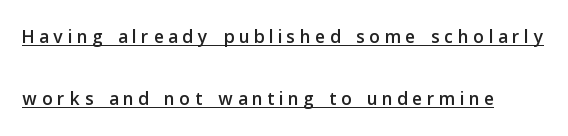
Posture: vertical. The typesetter chose a ragged-right arrangement here. Short note: letters widely spaced. The rendering uses a large line-height, opening up the rows. The sample's only ornament is a line tracing under the words.
